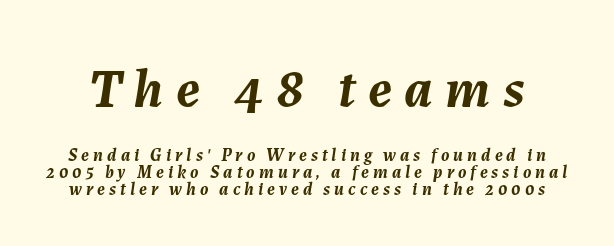
Q: Is the text bold? A: Yes.
Q: Is the text italic (slanted)? A: Yes, it leans right by about 7 degrees.
Q: Is the text underlined? A: No.
Q: Is the spacing between letters normal or unusually wide? A: Unusually wide.
Q: Is the spacing between lines tight, normal or loose? A: Tight.
Q: Which block of text is set in a larger size, the first (top) or the second (bottom)? A: The first (top) one.
Q: Width (condensed, normal, or wide)? A: Normal.
Q: Stroke contrast? A: Medium.
Q: x-height? A: Medium.
Q: Monospaced? A: No.
